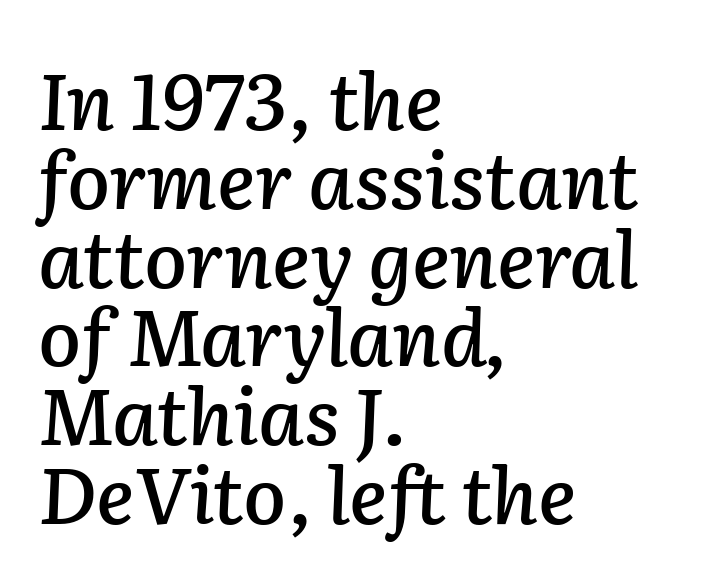
The horizontal fit of the characters is conventional and even. If you drew a line through each stem, it would be angled. Rows of type sit shoulder to shoulder in the vertical direction. The strip under each line holds only bare page.
